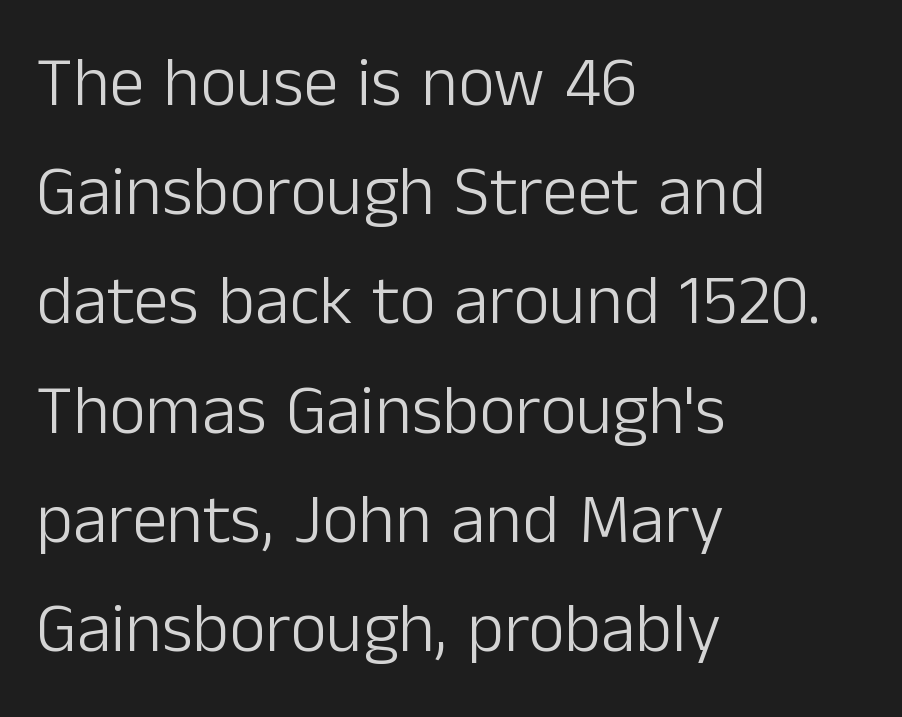
{"serif": "no", "italic": "no", "bold": "no", "weight": "light", "width": "normal", "stroke_contrast": "low", "x_height": "medium", "monospaced": "no", "underline": "no", "align": "left", "line_spacing": "normal", "line_spacing_ratio": 1.56, "letter_spacing": "normal", "letter_spacing_em": 0.0, "glyph_px": 70}
